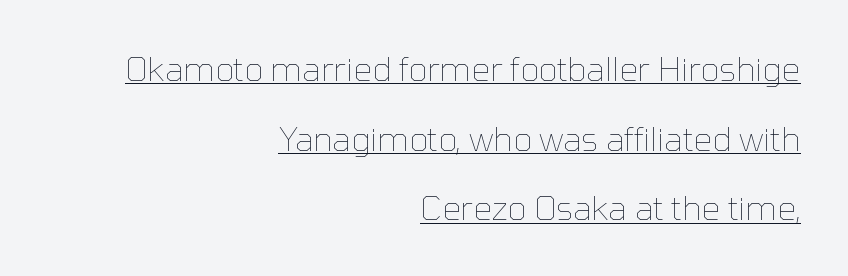
{"italic": "no", "bold": "no", "weight": "thin", "width": "normal", "stroke_contrast": "low", "x_height": "medium", "monospaced": "no", "underline": "yes", "align": "right", "line_spacing": "loose", "line_spacing_ratio": 2.11, "letter_spacing": "normal", "letter_spacing_em": 0.0, "glyph_px": 33}
